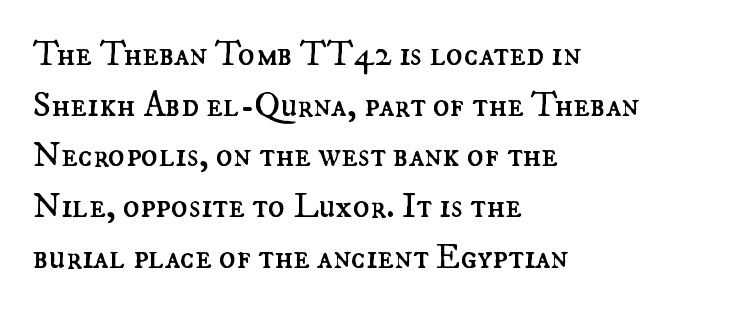
Here the designer chose a conventional face with non-uniform glyph widths. Beneath every word, the page is bare. Is the type heavy? It reads as light-to-regular instead. What's the leading like? Ordinary, nothing unusual. When letters stand straight like this, we call the style roman or upright.
